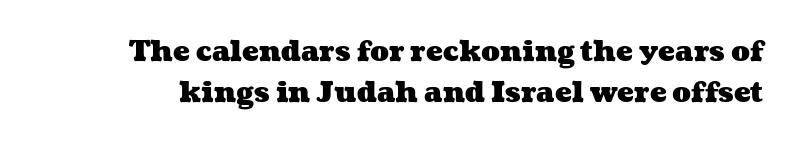
The image shows 28 px heavy, wide type; set normal line spacing (1.48x), normal letter spacing, not underlined; medium stroke contrast and a medium x-height.
